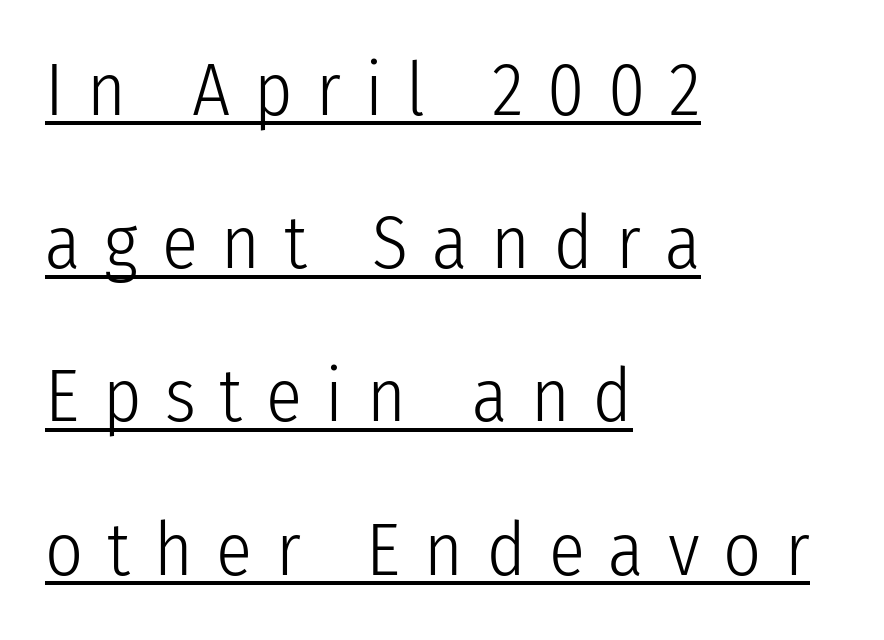
{"serif": "no", "italic": "no", "bold": "no", "weight": "light", "width": "condensed", "stroke_contrast": "low", "x_height": "medium", "monospaced": "no", "underline": "yes", "align": "left", "line_spacing": "loose", "line_spacing_ratio": 2.07, "letter_spacing": "wide", "letter_spacing_em": 0.32, "glyph_px": 74}
